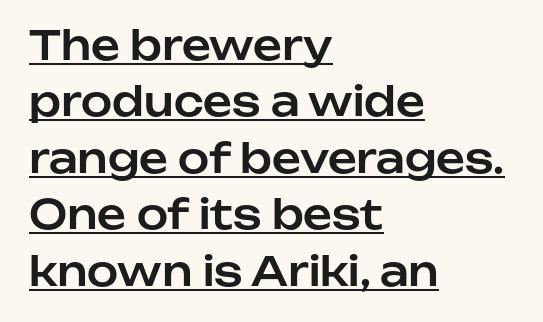
Has an underline been added? It has. These lines sit exactly where default settings would place them. Spacing verdict: proportional, widths tailored to each character. You could call the tracking neutral — neither tight nor loose. Posture: straight, roman, zero tilt. Note: no serifs on the glyphs.
